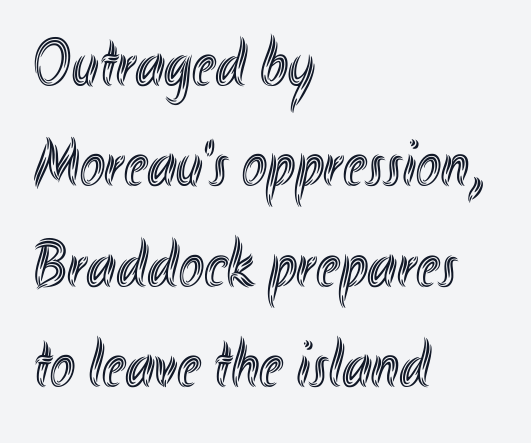
Q: Is the text italic (slanted)? A: Yes.
Q: Is the text underlined? A: No.
Q: How is the paragraph aligned? A: Left-aligned.
Q: Is the spacing between letters normal or unusually wide? A: Normal.
Q: Is the spacing between lines tight, normal or loose? A: Normal.
Q: Width (condensed, normal, or wide)? A: Condensed.
Q: x-height? A: Small.
Q: Monospaced? A: No.
